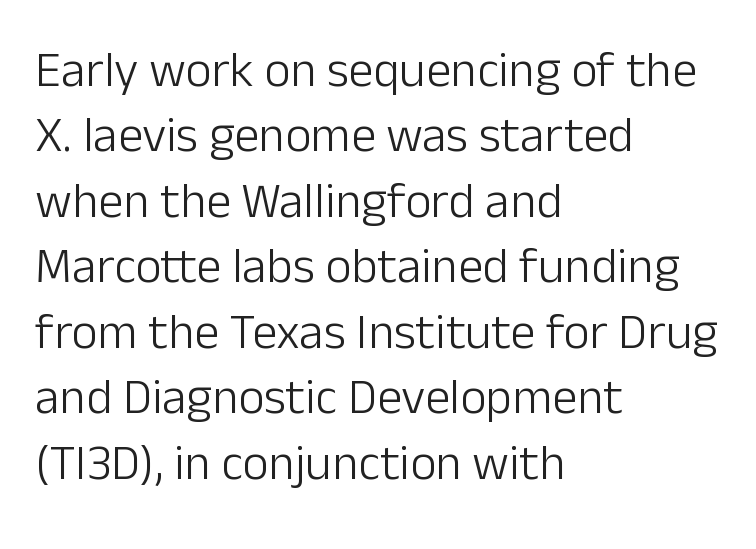
Weight: not bold — regular or lighter. One glance says typical: line gaps are just what's usual. The rendering shows plain stroke endings on the letterforms — a sans-serif design. The face used here is proportionally spaced, like ordinary book or web type.
